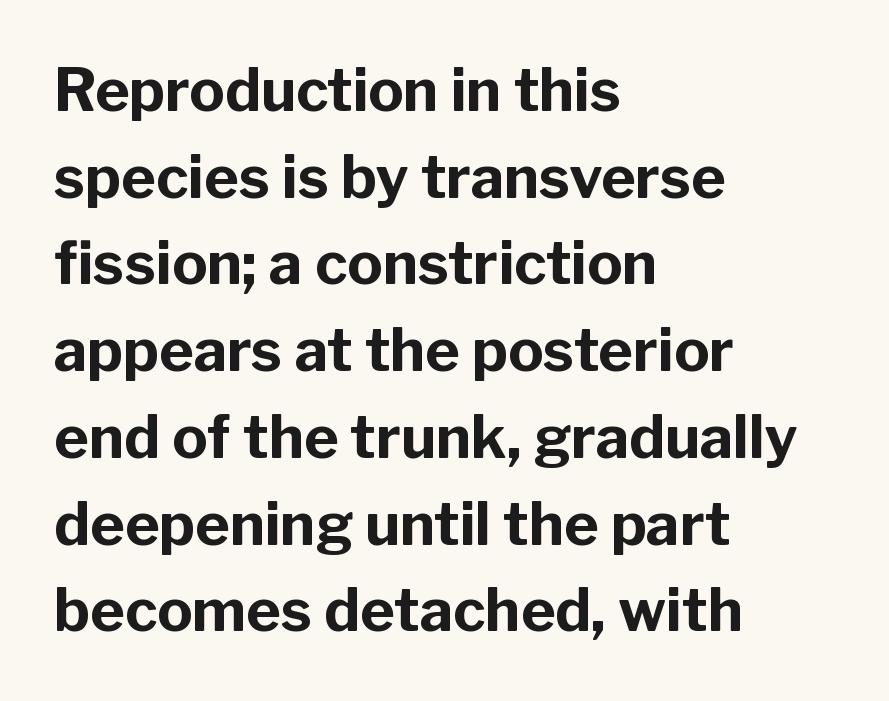
Q: Is the text bold? A: Yes.
Q: Is the text italic (slanted)? A: No, it is upright.
Q: Is the typeface a serif or a sans-serif typeface? A: Sans-serif.
Q: Is the text underlined? A: No.
Q: How is the paragraph aligned? A: Left-aligned.
Q: Is the spacing between letters normal or unusually wide? A: Normal.
Q: Is the spacing between lines tight, normal or loose? A: Normal.
Q: Width (condensed, normal, or wide)? A: Normal.
Q: Stroke contrast? A: Low.
Q: x-height? A: Medium.
Q: Monospaced? A: No.
